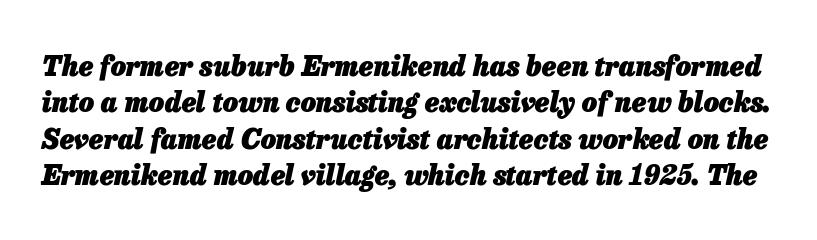
{"italic": "yes", "lean": "right", "slant_degrees": 13, "bold": "yes", "underline": "no", "line_spacing": "normal", "line_spacing_ratio": 1.35, "letter_spacing": "normal", "letter_spacing_em": 0.0, "glyph_px": 27}
